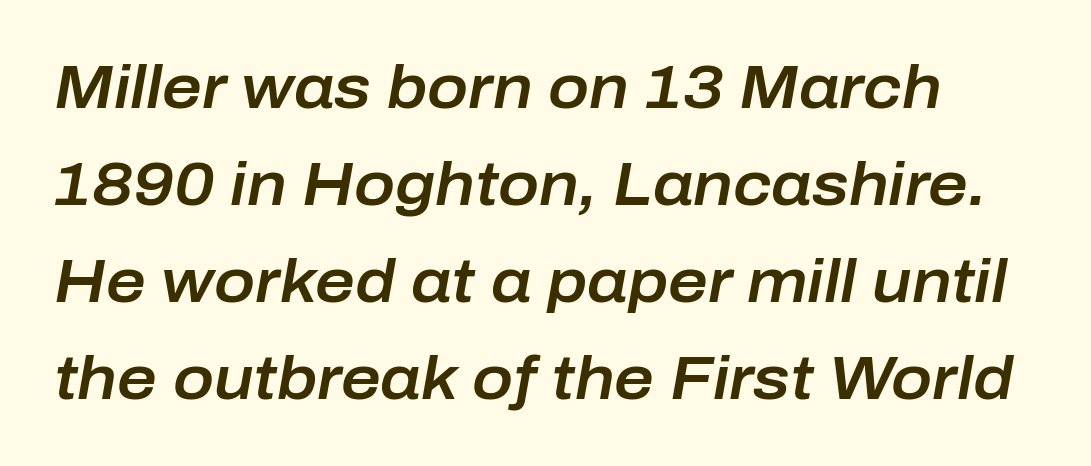
The image shows 61 px text type, italic (leaning right); set normal line spacing (1.59x), normal letter spacing, not underlined; low stroke contrast and a medium x-height.
